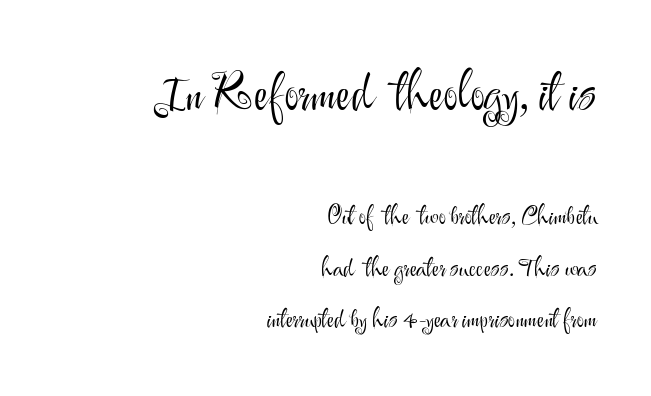
Q: Is the text bold? A: No.
Q: Is the typeface a serif or a sans-serif typeface? A: Sans-serif.
Q: Is the text underlined? A: No.
Q: How is the paragraph aligned? A: Right-aligned.
Q: Is the spacing between letters normal or unusually wide? A: Normal.
Q: Is the spacing between lines tight, normal or loose? A: Loose.
Q: Which block of text is set in a larger size, the first (top) or the second (bottom)? A: The first (top) one.
Q: Width (condensed, normal, or wide)? A: Normal.
Q: Stroke contrast? A: Medium.
Q: x-height? A: Small.
Q: Monospaced? A: No.
